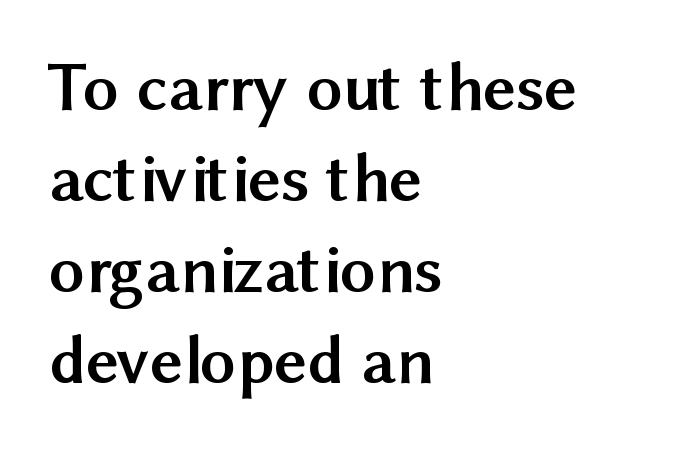
Q: Is the text bold? A: Yes.
Q: Is the text italic (slanted)? A: No, it is upright.
Q: Is the typeface a serif or a sans-serif typeface? A: Sans-serif.
Q: Is the text underlined? A: No.
Q: How is the paragraph aligned? A: Left-aligned.
Q: Is the spacing between letters normal or unusually wide? A: Normal.
Q: Is the spacing between lines tight, normal or loose? A: Normal.
Q: Width (condensed, normal, or wide)? A: Normal.
Q: Stroke contrast? A: Medium.
Q: x-height? A: Medium.
Q: Monospaced? A: No.
